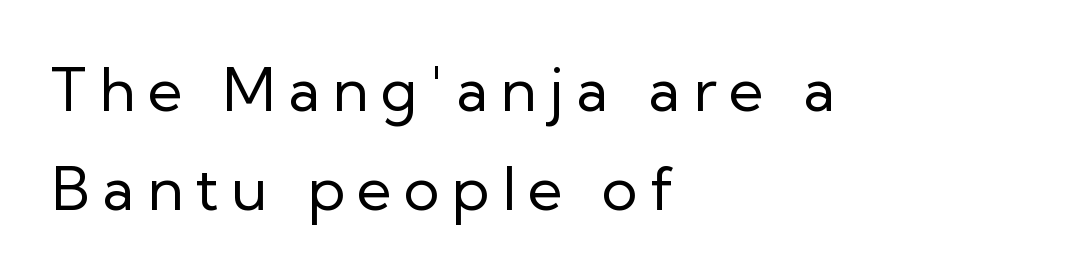
The image shows 60 px regular-weight sans-serif type, upright; set left-aligned, normal line spacing (1.65x), unusually wide letter spacing (+0.21 em), not underlined; low stroke contrast and a medium x-height.
